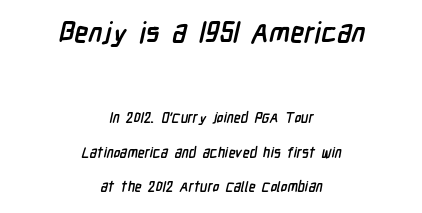
Stroke thickness is high; the sample reads as a true bold. You could fit nearly another row in the gap between these rows. Clear beneath every line of the passage. The rendering uses natural spacing where letterforms have individual widths.
